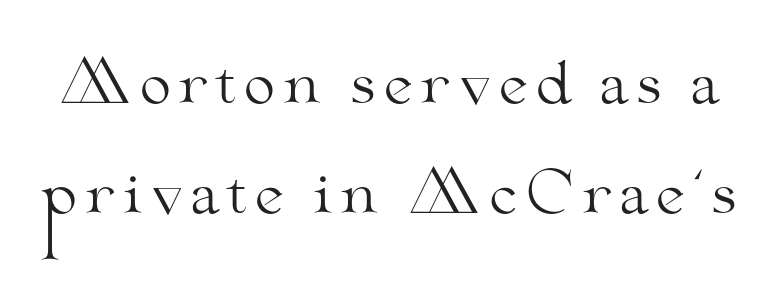
The image shows 57 px light, wide serif type, upright; set loose line spacing (1.93x), not underlined; medium stroke contrast and a small x-height.
